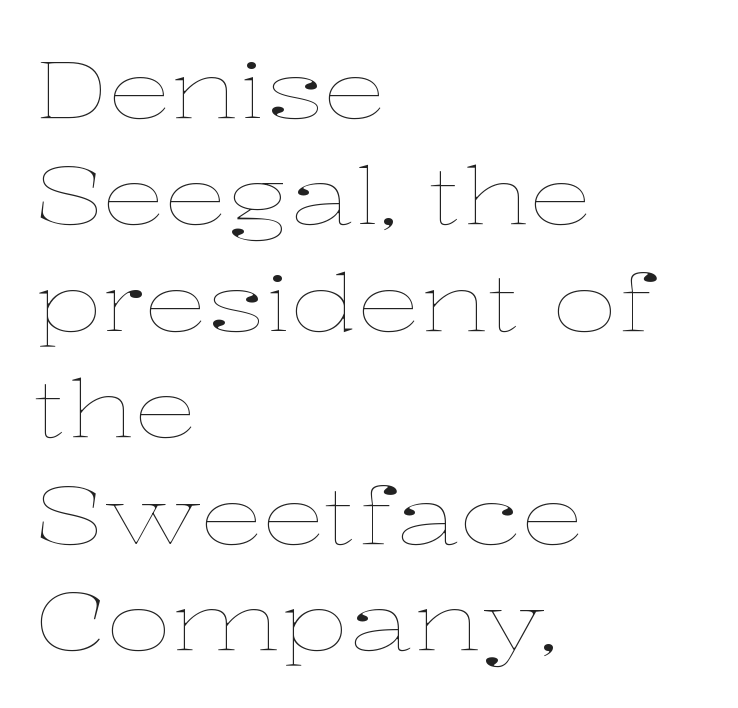
Q: Is the text bold? A: No.
Q: Is the text italic (slanted)? A: No, it is upright.
Q: Is the text underlined? A: No.
Q: How is the paragraph aligned? A: Left-aligned.
Q: Is the spacing between letters normal or unusually wide? A: Normal.
Q: Is the spacing between lines tight, normal or loose? A: Normal.
Q: Width (condensed, normal, or wide)? A: Wide.
Q: Stroke contrast? A: Low.
Q: x-height? A: Medium.
Q: Monospaced? A: No.
